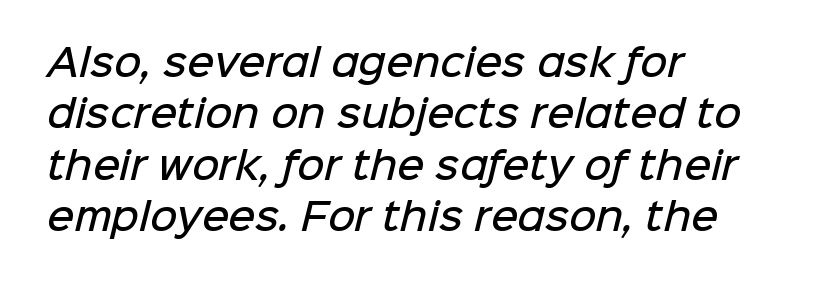
Q: Is the text bold? A: Semi-bold.
Q: Is the typeface a serif or a sans-serif typeface? A: Sans-serif.
Q: Is the text underlined? A: No.
Q: How is the paragraph aligned? A: Left-aligned.
Q: Is the spacing between letters normal or unusually wide? A: Normal.
Q: Is the spacing between lines tight, normal or loose? A: Normal.
Q: Width (condensed, normal, or wide)? A: Normal.
Q: Stroke contrast? A: Low.
Q: x-height? A: Medium.
Q: Monospaced? A: No.
